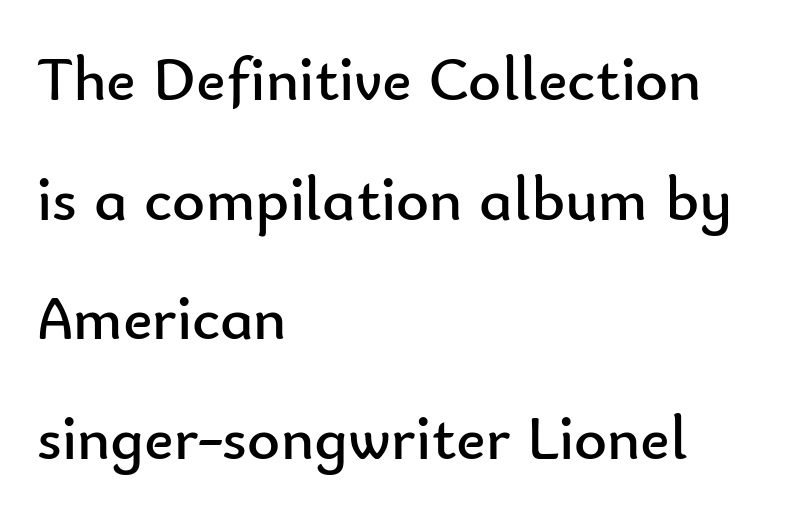
{"serif": "no", "italic": "no", "bold": "no", "weight": "regular", "width": "normal", "stroke_contrast": "low", "x_height": "small", "monospaced": "no", "underline": "no", "align": "left", "line_spacing": "loose", "line_spacing_ratio": 1.9, "letter_spacing": "normal", "letter_spacing_em": 0.0, "glyph_px": 63}
